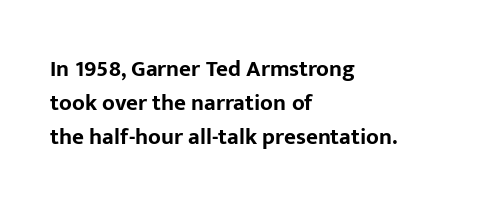
Bold? Absolutely — the strokes are thick and heavy. The setting favours the left margin, as ordinary paragraphs usually do. The font's upright variant was chosen for this text. A bare baseline throughout the passage. Vertical spacing — default.
